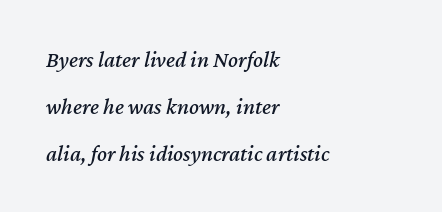
{"italic": "yes", "lean": "right", "slant_degrees": 12, "underline": "no", "align": "left", "line_spacing": "loose", "line_spacing_ratio": 2.04, "letter_spacing": "normal", "letter_spacing_em": 0.0, "glyph_px": 23}
